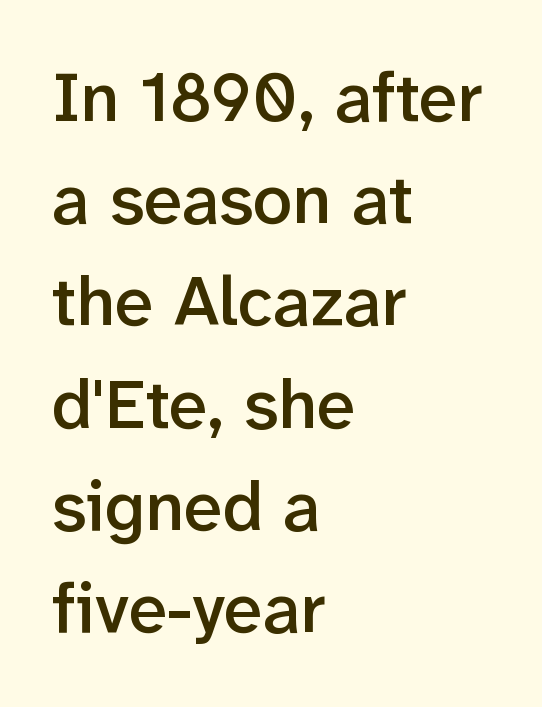
{"serif": "no", "italic": "no", "bold": "semi", "weight": "semibold", "width": "normal", "stroke_contrast": "low", "x_height": "medium", "monospaced": "no", "underline": "no", "align": "left", "line_spacing": "normal", "line_spacing_ratio": 1.46, "letter_spacing": "normal", "letter_spacing_em": 0.0, "glyph_px": 70}
